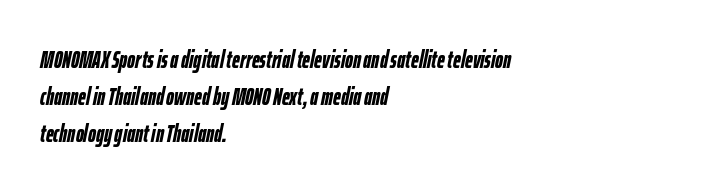
Is the type slanted? Yes — the strokes lean at a clear angle. Horizontally, the lines are justified to the leading edge only. Beneath every word, the page is bare. Glyph-to-glyph distance matches everyday printed text. The typesetting leans heavy: a genuine bold.
